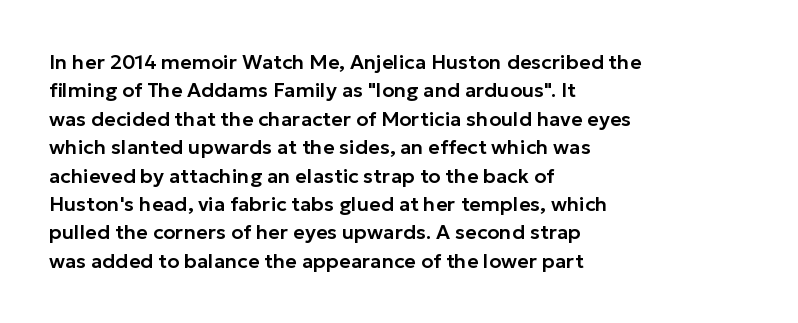
Q: Is the text italic (slanted)? A: No, it is upright.
Q: Is the text underlined? A: No.
Q: How is the paragraph aligned? A: Left-aligned.
Q: Is the spacing between letters normal or unusually wide? A: Normal.
Q: Is the spacing between lines tight, normal or loose? A: Normal.
